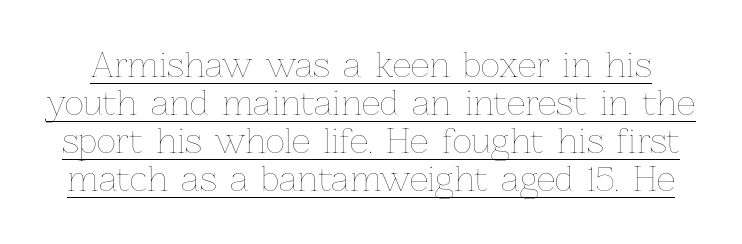
{"italic": "no", "bold": "no", "weight": "thin", "width": "normal", "stroke_contrast": "low", "x_height": "medium", "monospaced": "no", "underline": "yes", "line_spacing": "tight", "line_spacing_ratio": 1.15, "letter_spacing": "normal", "letter_spacing_em": 0.0, "glyph_px": 33}
